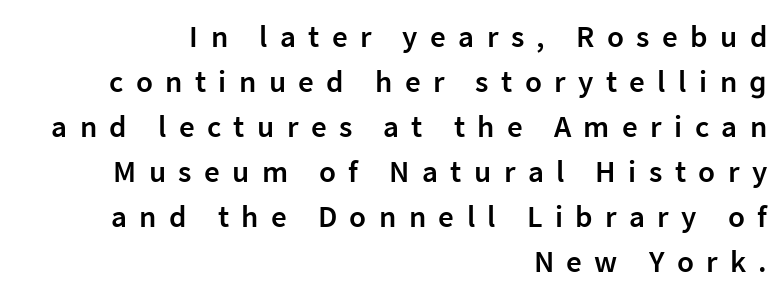
Rule under the text: the space is simply empty. All the whitespace from short lines collects on the left. Are there feet on the stems? There aren't — it's a sans. Look at the tracking — it's clearly loosened, letters drifting apart. The passage shown is typed in a proportional face where columns would drift.
